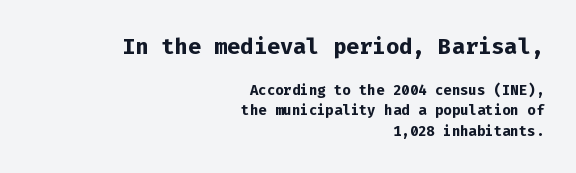
The face used here is rendered with its standard letterfit. All the whitespace from short lines collects on the left. The axis of the letterforms is exactly vertical. Students, observe: this is what conventionally led text looks like. A full-strength bold gives these letters their thick strokes. Check under the words: just untouched page.
